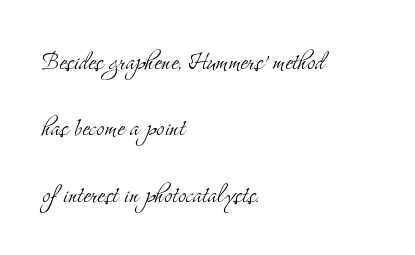
The image shows 31 px light, condensed serif type; set left-aligned, loose line spacing (2.14x), normal letter spacing, not underlined; medium stroke contrast and a small x-height.
